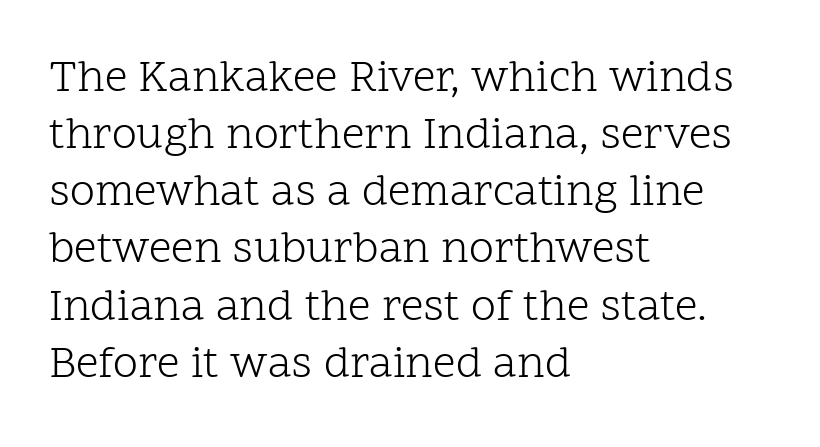
The image shows 45 px light serif type, upright; set left-aligned, normal line spacing (1.27x), normal letter spacing, not underlined; low stroke contrast and a medium x-height.
